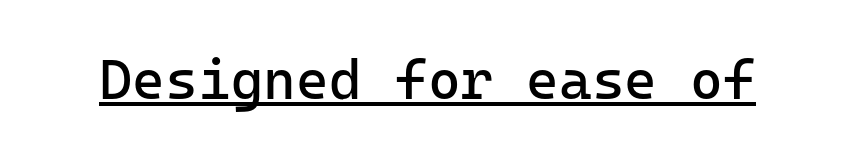
The image shows 56 px regular-weight sans-serif type, upright; set normal letter spacing, underlined; low stroke contrast and a medium x-height.
